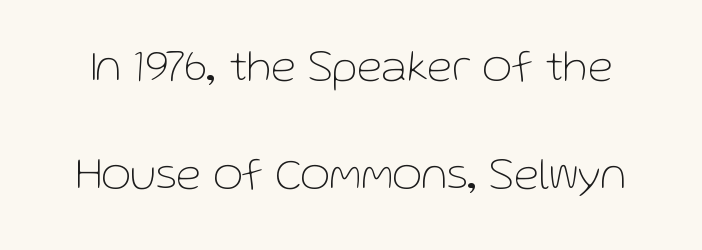
{"serif": "no", "italic": "no", "bold": "no", "weight": "thin", "width": "normal", "stroke_contrast": "low", "x_height": "medium", "monospaced": "no", "underline": "no", "line_spacing": "loose", "line_spacing_ratio": 2.35, "letter_spacing": "normal", "letter_spacing_em": 0.0, "glyph_px": 46}
